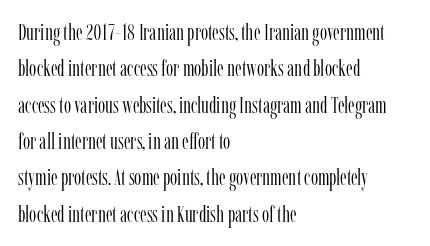
The image shows 23 px text type, upright; set left-aligned, normal line spacing (1.58x), normal letter spacing, not underlined.
